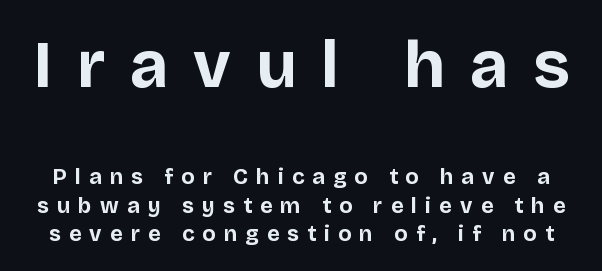
The image shows 67 px bold sans-serif type, upright; set normal line spacing (1.28x), unusually wide letter spacing (+0.37 em), not underlined; the first (top) block is 3.05x larger; low stroke contrast and a large x-height.
